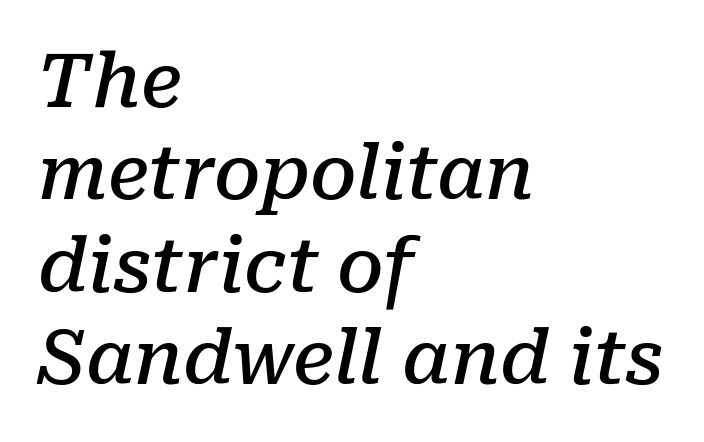
The image shows 74 px semibold serif type, italic (leaning right); set left-aligned, normal line spacing (1.25x), normal letter spacing, not underlined; low stroke contrast and a medium x-height.
